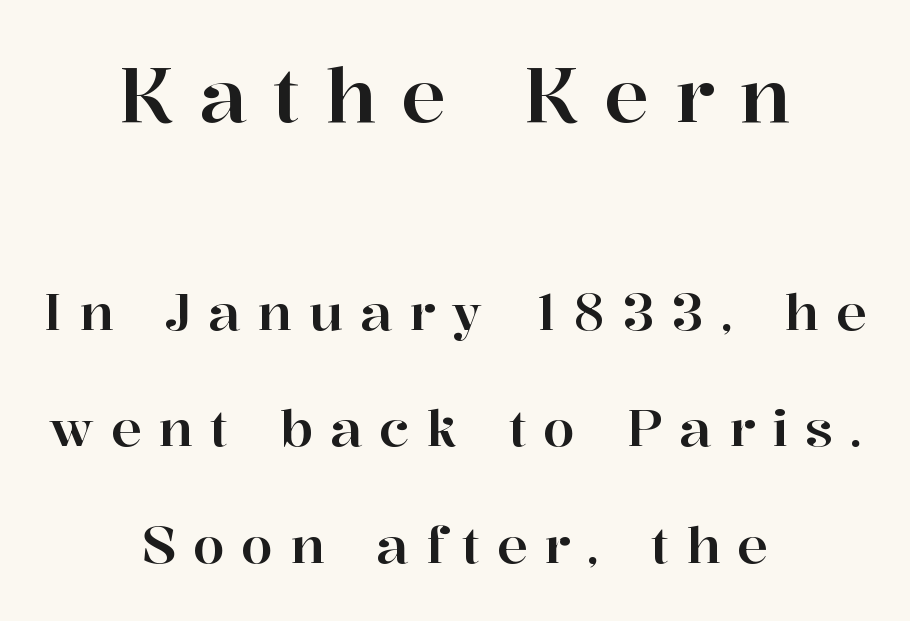
Q: Is the text italic (slanted)? A: No, it is upright.
Q: Is the typeface a serif or a sans-serif typeface? A: Serif.
Q: Is the text underlined? A: No.
Q: How is the paragraph aligned? A: Centered.
Q: Is the spacing between letters normal or unusually wide? A: Unusually wide.
Q: Is the spacing between lines tight, normal or loose? A: Loose.
Q: Which block of text is set in a larger size, the first (top) or the second (bottom)? A: The first (top) one.
Q: Width (condensed, normal, or wide)? A: Normal.
Q: Stroke contrast? A: High.
Q: x-height? A: Medium.
Q: Monospaced? A: No.
